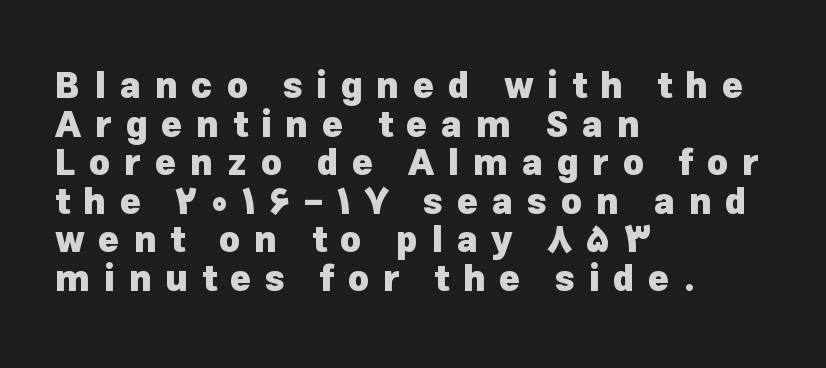
Each letter's strokes conclude bluntly, with no projecting serifs. No italicization has been applied; the sample stays upright. Note the varied advance widths — an 'i' is clearly narrower than an 'm'. These lines huddle together more closely than default settings would place them.
